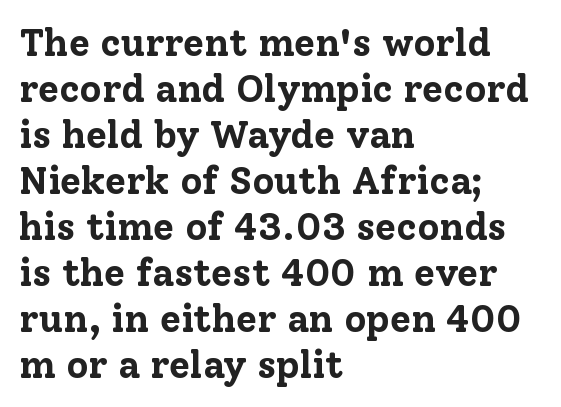
The image shows 38 px bold serif type, upright; set left-aligned, line spacing 1.21x, normal letter spacing, not underlined; low stroke contrast and a medium x-height.
